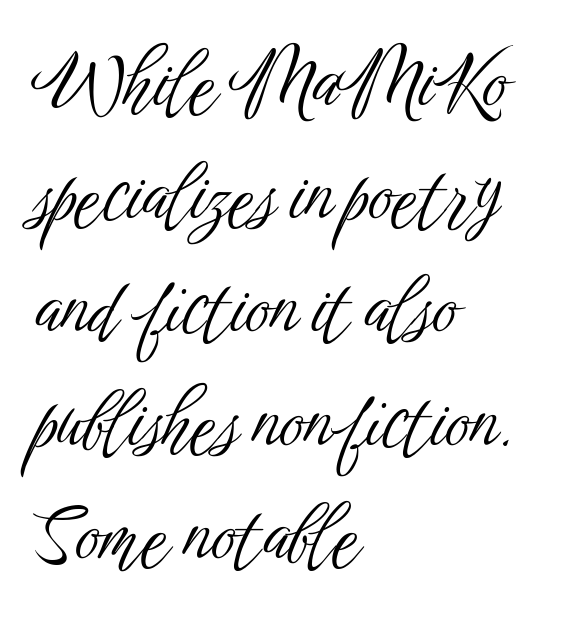
Unlike a traditional serif, this face leaves its strokes unadorned. Horizontal bands of white between lines are of average thickness. The letters look calm and open, with moderate or lighter stems. A classic flush-left, rag-right setting is used for this passage. Students, note that the glyphs here touch the page at normal intervals.
